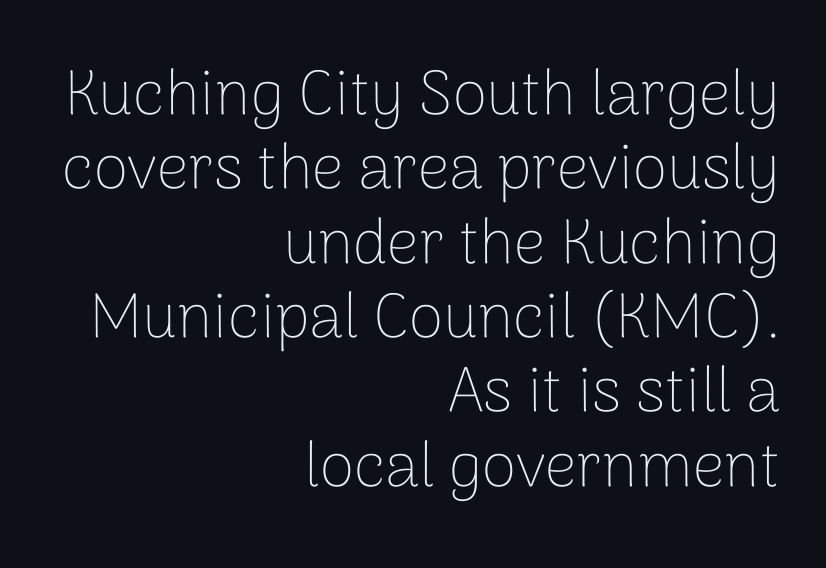
Line ends are locked; line starts wander. Weight: regular or lighter. Students, note that the glyphs here touch the page at normal intervals. Check where the strokes stop: nothing finishes them off — pure sans.
